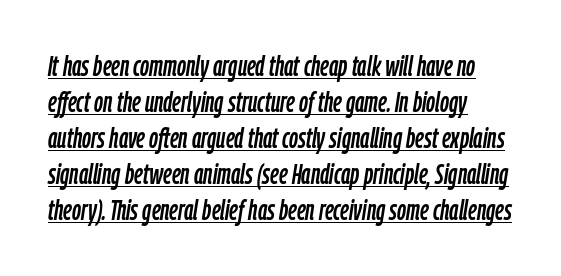
The image shows 28 px condensed type, italic (leaning right); set normal line spacing (1.29x), normal letter spacing, underlined; low stroke contrast and a medium x-height.
